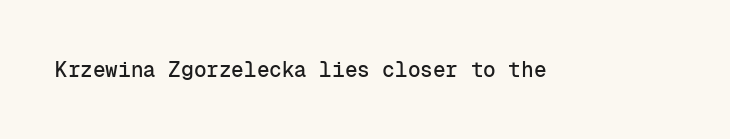
Q: Is the text italic (slanted)? A: No, it is upright.
Q: Is the text underlined? A: No.
Q: Is the spacing between letters normal or unusually wide? A: Normal.
